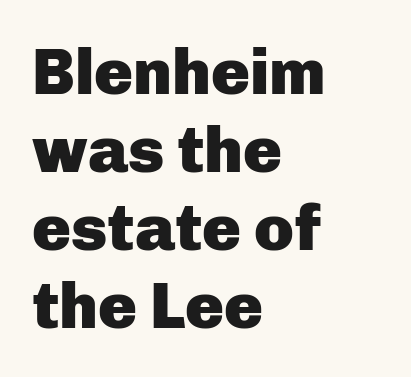
{"serif": "no", "italic": "no", "bold": "yes", "weight": "heavy", "width": "normal", "stroke_contrast": "low", "x_height": "medium", "monospaced": "no", "underline": "no", "align": "left", "line_spacing_ratio": 1.2, "letter_spacing": "normal", "letter_spacing_em": 0.0, "glyph_px": 65}
